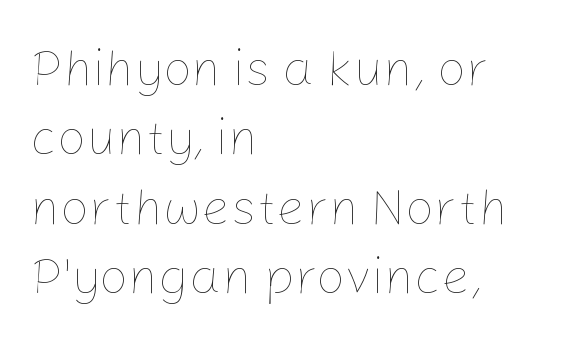
Q: Is the text bold? A: No.
Q: Is the text italic (slanted)? A: No, it is upright.
Q: Is the text underlined? A: No.
Q: How is the paragraph aligned? A: Left-aligned.
Q: Is the spacing between letters normal or unusually wide? A: Normal.
Q: Is the spacing between lines tight, normal or loose? A: Normal.
Q: Width (condensed, normal, or wide)? A: Normal.
Q: Stroke contrast? A: Low.
Q: x-height? A: Medium.
Q: Monospaced? A: No.
